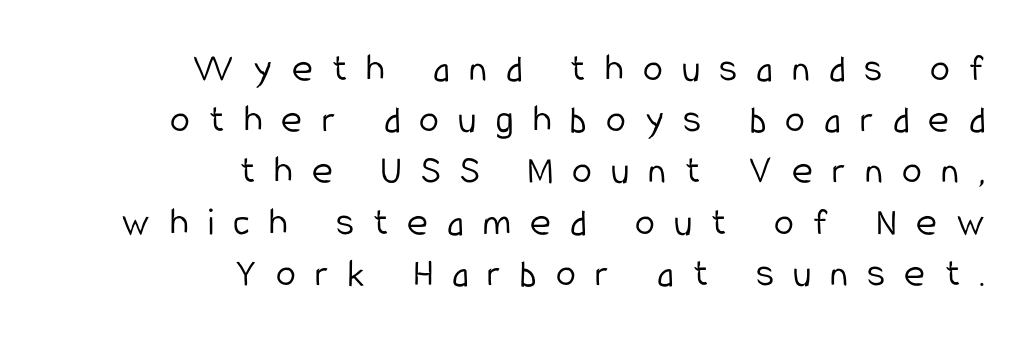
Q: Is the text bold? A: No.
Q: Is the text italic (slanted)? A: No, it is upright.
Q: Is the typeface a serif or a sans-serif typeface? A: Sans-serif.
Q: Is the text underlined? A: No.
Q: How is the paragraph aligned? A: Right-aligned.
Q: Is the spacing between letters normal or unusually wide? A: Unusually wide.
Q: Is the spacing between lines tight, normal or loose? A: Normal.
Q: Width (condensed, normal, or wide)? A: Condensed.
Q: Stroke contrast? A: Low.
Q: x-height? A: Medium.
Q: Monospaced? A: No.
